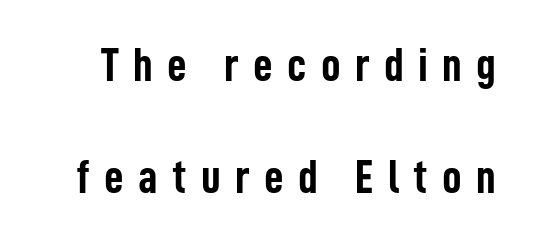
Heavy-handed strokes throughout: this text is bold. This sample trades compactness for vertical openness between lines. Are there feet on the stems? There aren't — it's a sans. Note the varied advance widths — an 'i' is clearly narrower than an 'm'.
